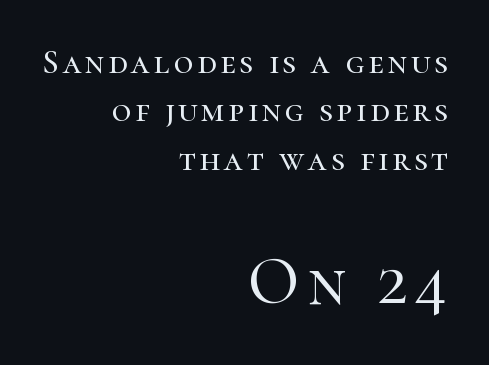
{"serif": "yes", "italic": "no", "width": "normal", "stroke_contrast": "high", "x_height": "medium", "monospaced": "no", "underline": "no", "align": "right", "line_spacing": "normal", "line_spacing_ratio": 1.42, "larger_block": "second", "size_ratio": 2.0, "glyph_px": 68}
